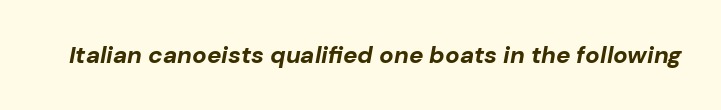
Q: Is the text bold? A: Yes.
Q: Is the text italic (slanted)? A: Yes, it leans right by about 10 degrees.
Q: Is the text underlined? A: No.
Q: Is the spacing between letters normal or unusually wide? A: Normal.
